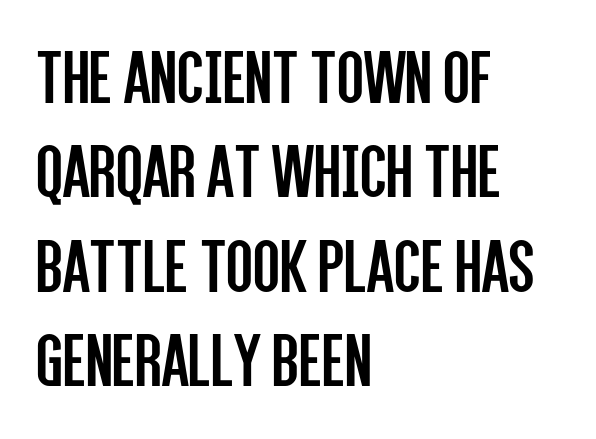
Q: Is the text bold? A: No.
Q: Is the text italic (slanted)? A: No, it is upright.
Q: Is the typeface a serif or a sans-serif typeface? A: Sans-serif.
Q: Is the text underlined? A: No.
Q: How is the paragraph aligned? A: Left-aligned.
Q: Is the spacing between letters normal or unusually wide? A: Normal.
Q: Width (condensed, normal, or wide)? A: Condensed.
Q: Stroke contrast? A: Low.
Q: x-height? A: Large.
Q: Monospaced? A: No.
